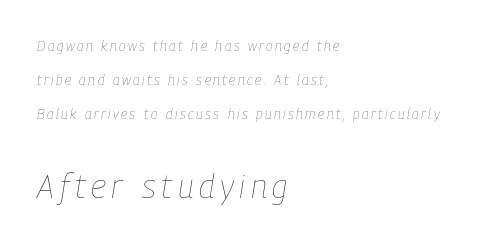
Each row of text sits above clean, open space. Horizontal bands of white between lines are thick stripes. The font is comparable to plain body text, perhaps lighter. The lines are quadded left. Which of the two is more prominent by size? The second, at the bottom.
